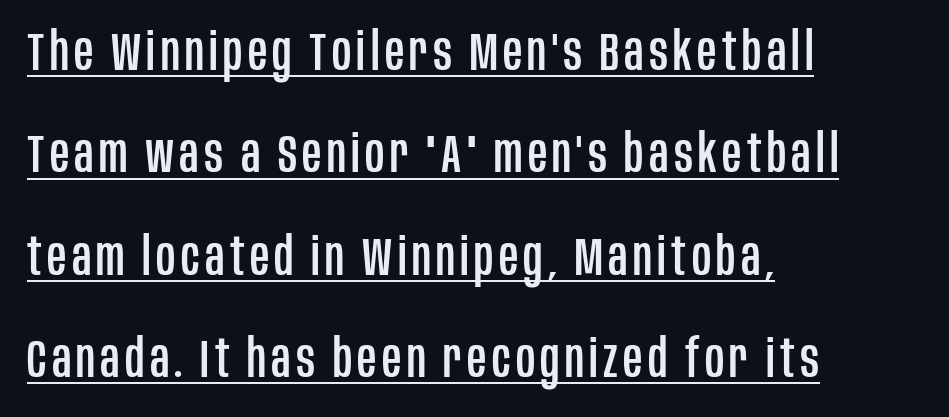
Q: Is the text italic (slanted)? A: No, it is upright.
Q: Is the typeface a serif or a sans-serif typeface? A: Sans-serif.
Q: Is the text underlined? A: Yes.
Q: How is the paragraph aligned? A: Left-aligned.
Q: Is the spacing between lines tight, normal or loose? A: Loose.
Q: Width (condensed, normal, or wide)? A: Condensed.
Q: Stroke contrast? A: Low.
Q: x-height? A: Large.
Q: Monospaced? A: No.
